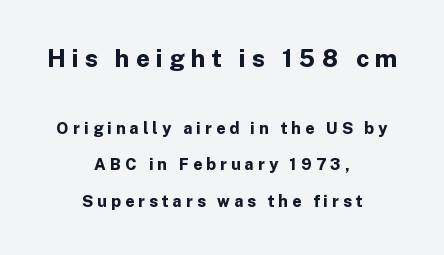
Q: Is the text bold? A: Yes.
Q: Is the text italic (slanted)? A: No, it is upright.
Q: Is the text underlined? A: No.
Q: How is the paragraph aligned? A: Centered.
Q: Is the spacing between letters normal or unusually wide? A: Unusually wide.
Q: Is the spacing between lines tight, normal or loose? A: Loose.
Q: Which block of text is set in a larger size, the first (top) or the second (bottom)? A: The first (top) one.
